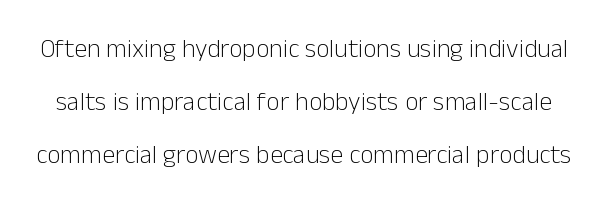
The letters stand upright; this is a roman face. Is this a heavy cut? Hardly; it is regular or lighter. The foot of each line stays bare and open. The leading is generous, giving the passage an open texture.
